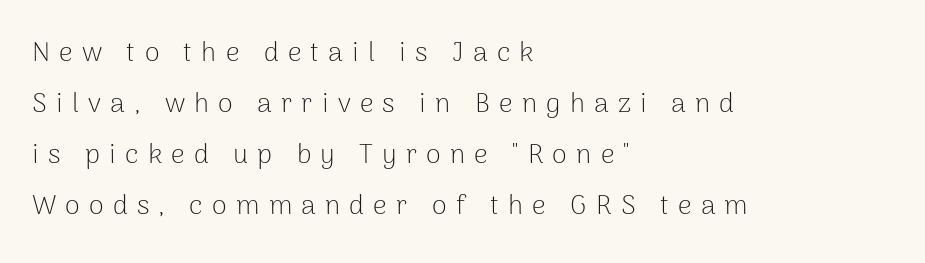
The image shows 27 px text type, upright; set left-aligned, line spacing 1.89x, unusually wide letter spacing (+0.34 em), not underlined.
